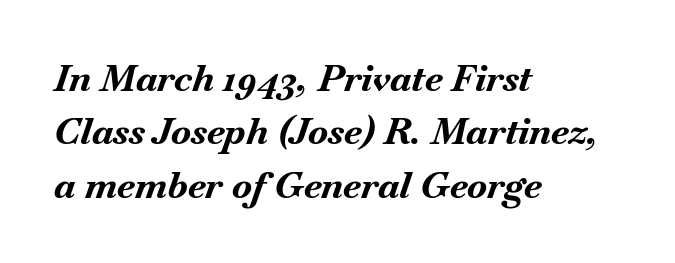
Here the designer chose a conventional face with non-uniform glyph widths. Notice how descenders clear the ascenders below comfortably — that's standard leading. Pretty heavy lettering here — definitely bold. The string is rendered with underlining switched off. The line texture is even and compact thanks to regular tracking. Italic? Definitely — the glyphs are oblique.
